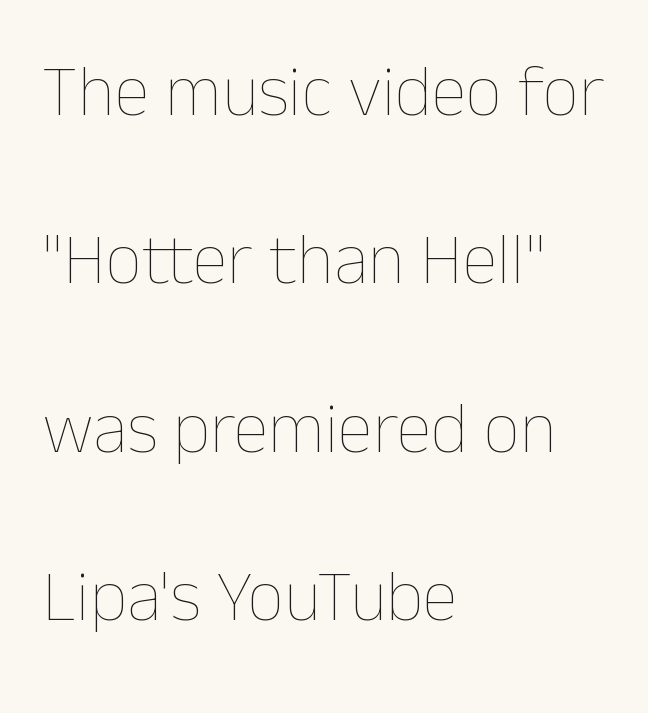
Q: Is the text bold? A: No.
Q: Is the text italic (slanted)? A: No, it is upright.
Q: Is the text underlined? A: No.
Q: How is the paragraph aligned? A: Left-aligned.
Q: Is the spacing between letters normal or unusually wide? A: Normal.
Q: Is the spacing between lines tight, normal or loose? A: Loose.
Q: Width (condensed, normal, or wide)? A: Normal.
Q: Stroke contrast? A: Low.
Q: x-height? A: Medium.
Q: Monospaced? A: No.
